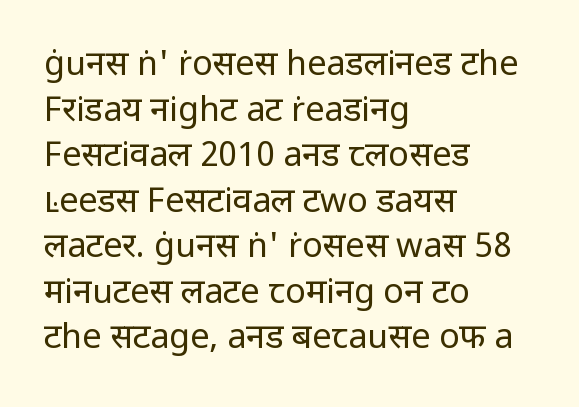
Q: Is the text bold? A: No.
Q: Is the text italic (slanted)? A: No, it is upright.
Q: Is the typeface a serif or a sans-serif typeface? A: Sans-serif.
Q: Is the text underlined? A: No.
Q: How is the paragraph aligned? A: Left-aligned.
Q: Is the spacing between letters normal or unusually wide? A: Normal.
Q: Is the spacing between lines tight, normal or loose? A: Normal.
Q: Width (condensed, normal, or wide)? A: Normal.
Q: Stroke contrast? A: Low.
Q: x-height? A: Medium.
Q: Monospaced? A: No.
